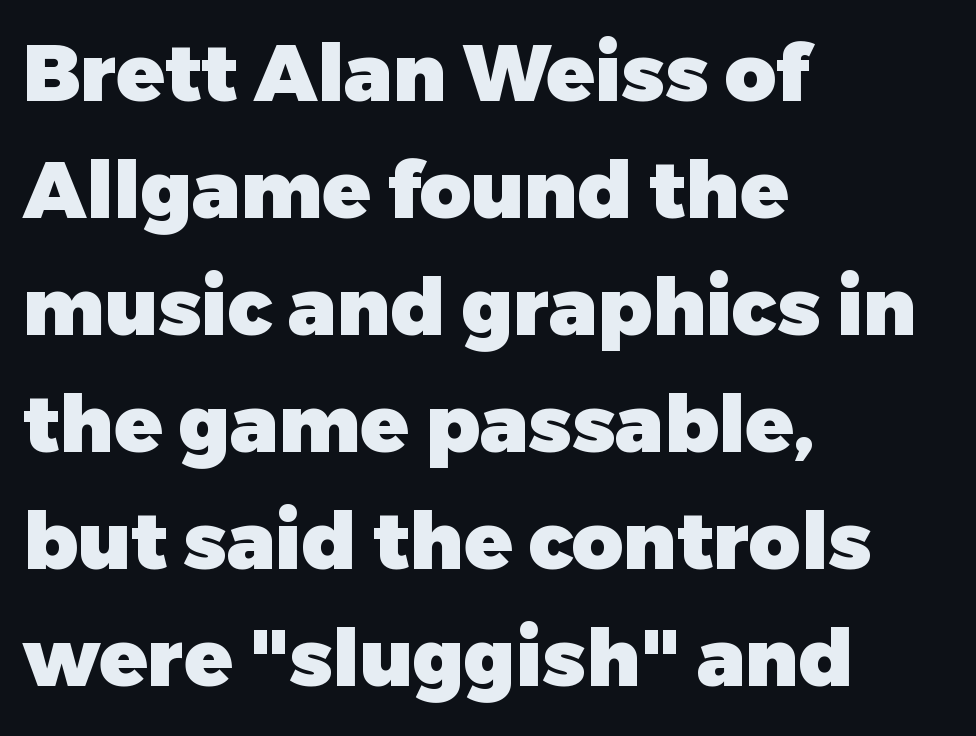
{"serif": "no", "italic": "no", "bold": "yes", "weight": "heavy", "width": "normal", "stroke_contrast": "low", "x_height": "medium", "monospaced": "no", "underline": "no", "align": "left", "line_spacing": "normal", "line_spacing_ratio": 1.48, "letter_spacing": "normal", "letter_spacing_em": 0.0, "glyph_px": 79}
